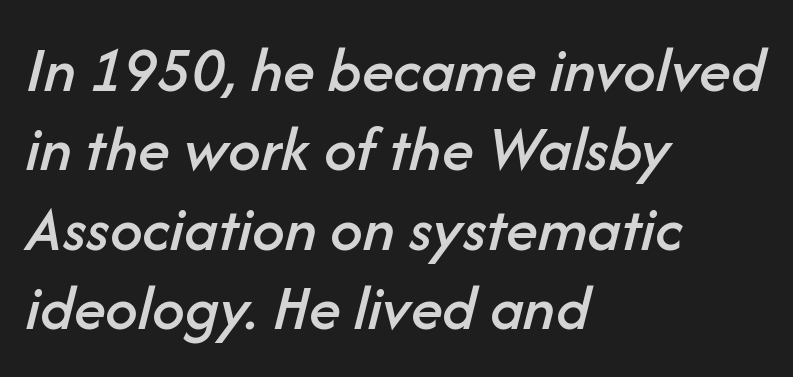
{"italic": "yes", "lean": "right", "slant_degrees": 14, "width": "normal", "stroke_contrast": "low", "x_height": "medium", "monospaced": "no", "underline": "no", "align": "left", "line_spacing_ratio": 1.22, "letter_spacing": "normal", "letter_spacing_em": 0.0, "glyph_px": 65}
